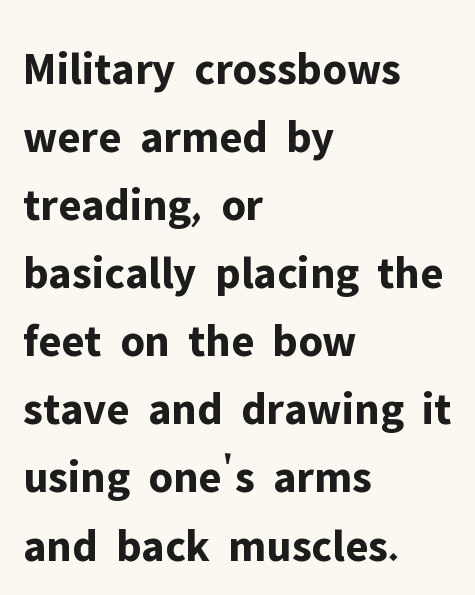
Each line starts at the same left margin while the right side varies. Do the characters align in a grid? No, the font is proportional. Stroke thickness is high; the sample reads as a true bold. You could call the tracking neutral — neither tight nor loose.
